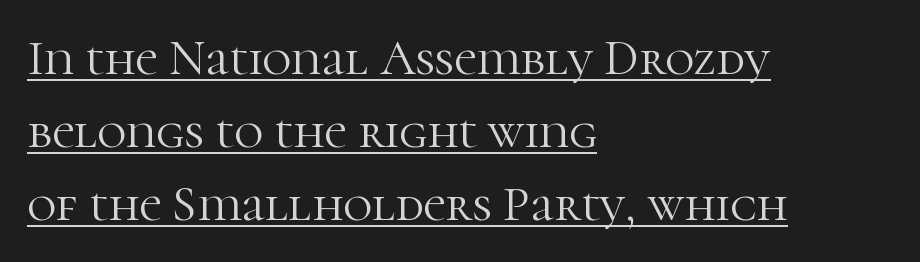
{"serif": "yes", "italic": "no", "bold": "no", "weight": "light", "width": "normal", "stroke_contrast": "high", "x_height": "medium", "monospaced": "no", "underline": "yes", "align": "left", "line_spacing": "normal", "line_spacing_ratio": 1.46, "letter_spacing": "normal", "letter_spacing_em": 0.0, "glyph_px": 50}
